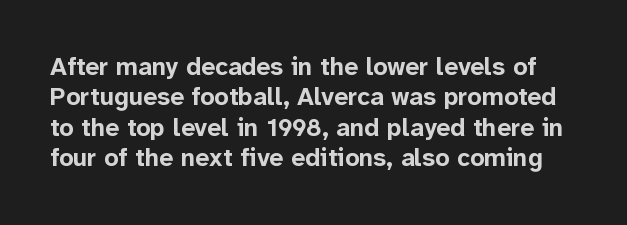
{"italic": "no", "bold": "yes", "underline": "no", "line_spacing_ratio": 1.22, "letter_spacing": "normal", "letter_spacing_em": 0.0, "glyph_px": 25}
